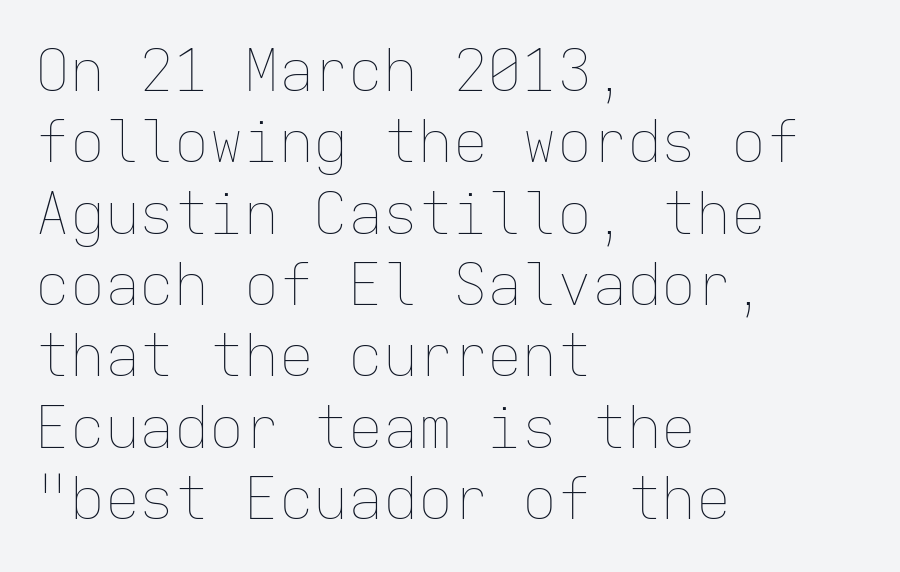
Tracking here is standard; glyphs follow each other at the usual distance. This sample is left-justified, so line endings fall wherever the words run out. No italicization has been applied; the sample stays upright. The face used here is monospaced, like something from a code editor. Ink coverage per letter is moderate at most. Honestly, there is no underline to notice here at all.
